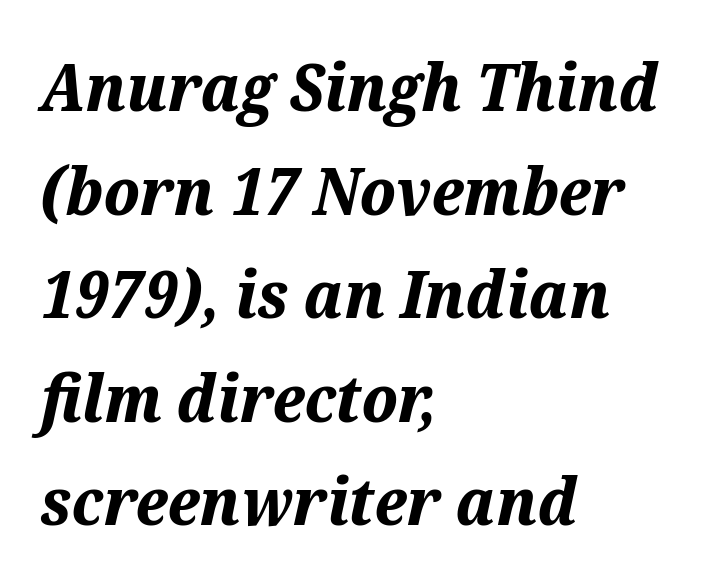
{"italic": "yes", "lean": "right", "slant_degrees": 12, "bold": "yes", "weight": "bold", "width": "normal", "stroke_contrast": "medium", "x_height": "medium", "monospaced": "no", "underline": "no", "align": "left", "line_spacing": "normal", "line_spacing_ratio": 1.57, "letter_spacing": "normal", "letter_spacing_em": 0.0, "glyph_px": 66}
